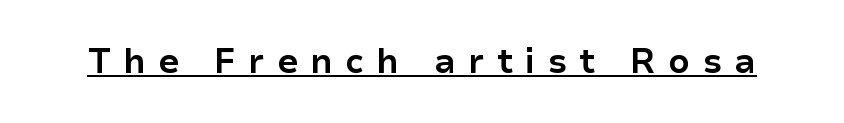
The image shows 34 px bold sans-serif type, upright; set unusually wide letter spacing (+0.36 em), underlined; low stroke contrast and a medium x-height.
